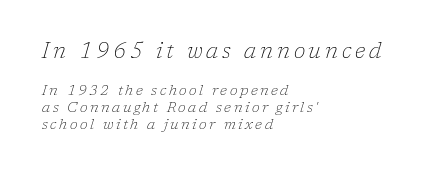
{"italic": "yes", "lean": "right", "slant_degrees": 17, "bold": "no", "underline": "no", "align": "left", "line_spacing_ratio": 1.2, "larger_block": "first", "size_ratio": 1.5, "glyph_px": 21}
